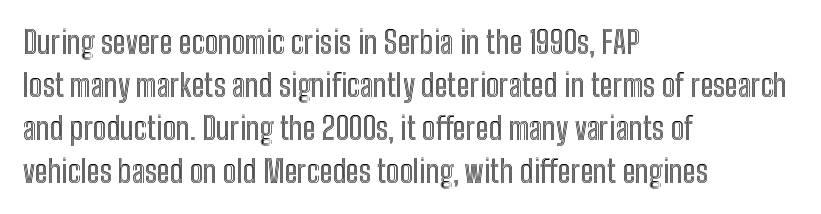
The image shows 31 px condensed type, upright; set left-aligned, normal line spacing (1.39x), normal letter spacing, not underlined; a medium x-height.
